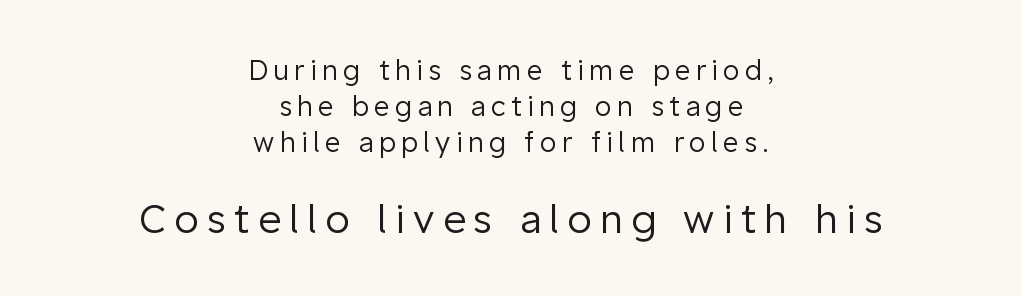
{"serif": "no", "italic": "no", "bold": "no", "weight": "regular", "width": "normal", "stroke_contrast": "low", "x_height": "medium", "monospaced": "no", "underline": "no", "align": "center", "line_spacing": "normal", "line_spacing_ratio": 1.33, "letter_spacing": "wide", "letter_spacing_em": 0.2, "larger_block": "second", "size_ratio": 1.48, "glyph_px": 40}
